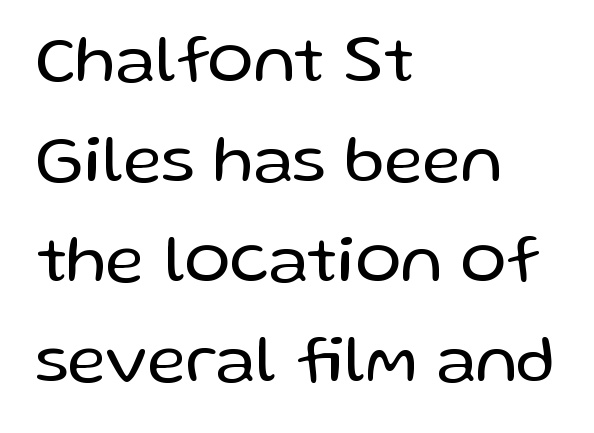
Q: Is the text bold? A: No.
Q: Is the text italic (slanted)? A: No, it is upright.
Q: Is the typeface a serif or a sans-serif typeface? A: Sans-serif.
Q: Is the text underlined? A: No.
Q: How is the paragraph aligned? A: Left-aligned.
Q: Is the spacing between letters normal or unusually wide? A: Normal.
Q: Is the spacing between lines tight, normal or loose? A: Normal.
Q: Width (condensed, normal, or wide)? A: Normal.
Q: Stroke contrast? A: Low.
Q: x-height? A: Medium.
Q: Monospaced? A: No.
